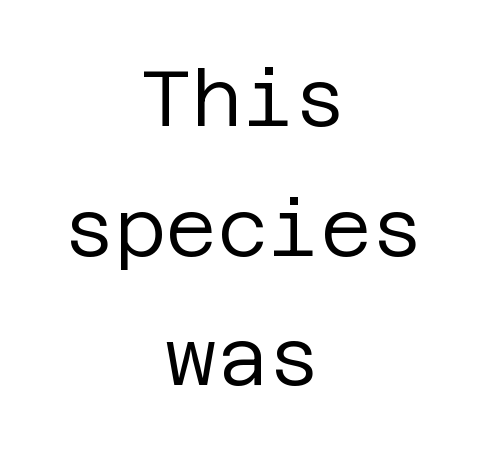
Q: Is the text bold? A: No.
Q: Is the text italic (slanted)? A: No, it is upright.
Q: Is the typeface a serif or a sans-serif typeface? A: Sans-serif.
Q: Is the text underlined? A: No.
Q: How is the paragraph aligned? A: Centered.
Q: Is the spacing between letters normal or unusually wide? A: Normal.
Q: Is the spacing between lines tight, normal or loose? A: Normal.
Q: Width (condensed, normal, or wide)? A: Normal.
Q: Stroke contrast? A: Low.
Q: x-height? A: Large.
